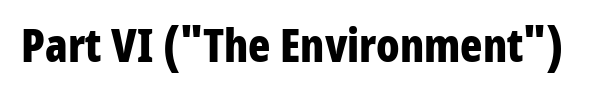
A bare baseline throughout the passage. This sample has the flowing, uneven cadence of proportional lettering. Designer's note — italics off, roman on. The tracking reads as untouched default to a designer's eye.
